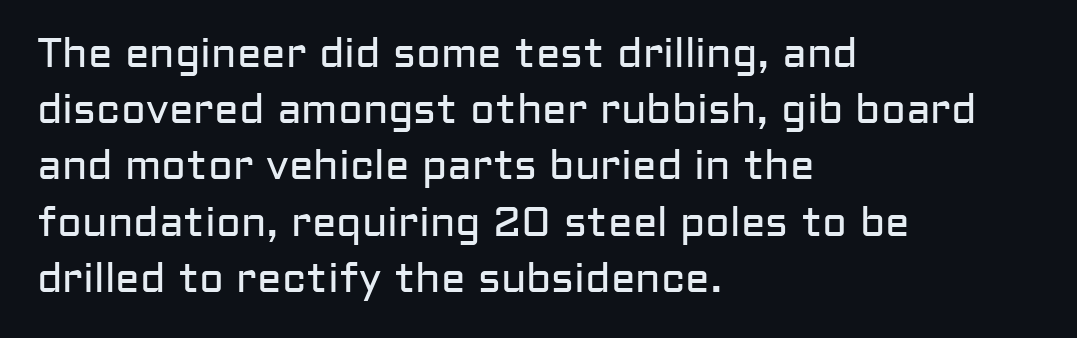
Q: Is the text bold? A: No.
Q: Is the text italic (slanted)? A: No, it is upright.
Q: Is the typeface a serif or a sans-serif typeface? A: Sans-serif.
Q: Is the text underlined? A: No.
Q: How is the paragraph aligned? A: Left-aligned.
Q: Is the spacing between letters normal or unusually wide? A: Normal.
Q: Is the spacing between lines tight, normal or loose? A: Normal.
Q: Width (condensed, normal, or wide)? A: Normal.
Q: Stroke contrast? A: Low.
Q: x-height? A: Medium.
Q: Monospaced? A: No.
